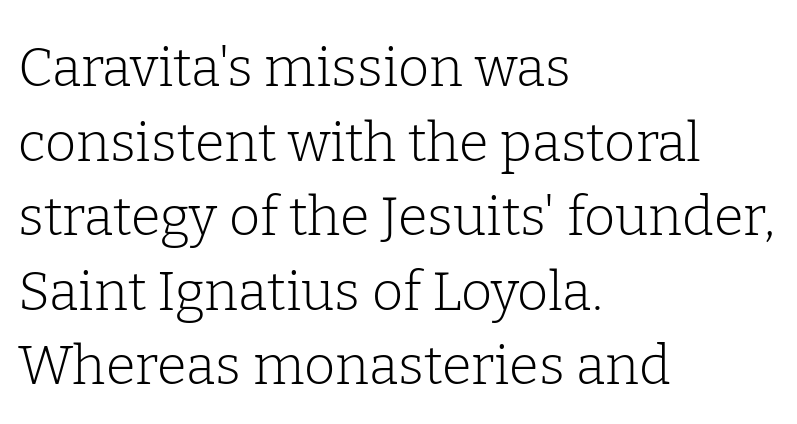
The passage shown has conventional tracking throughout. A typesetter would call this leading conventional body-copy spacing. You can tell from the footed stems that serif type was used. Do the characters align in a grid? No, the font is proportional.
